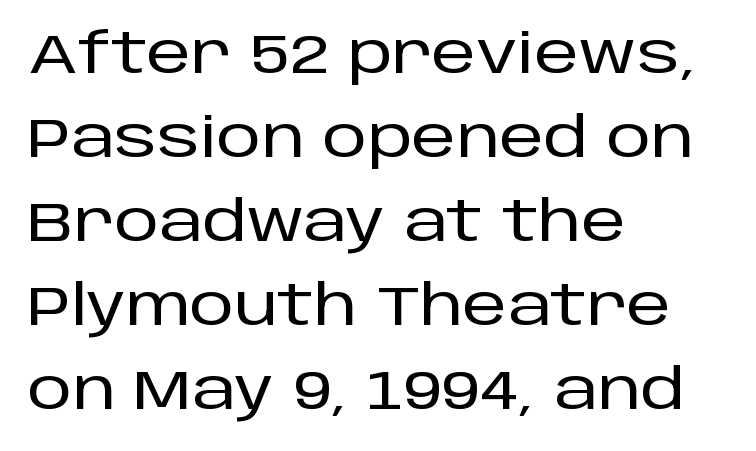
Q: Is the text italic (slanted)? A: No, it is upright.
Q: Is the typeface a serif or a sans-serif typeface? A: Sans-serif.
Q: Is the text underlined? A: No.
Q: How is the paragraph aligned? A: Left-aligned.
Q: Is the spacing between letters normal or unusually wide? A: Normal.
Q: Is the spacing between lines tight, normal or loose? A: Normal.
Q: Width (condensed, normal, or wide)? A: Normal.
Q: Stroke contrast? A: Low.
Q: x-height? A: Large.
Q: Monospaced? A: No.
